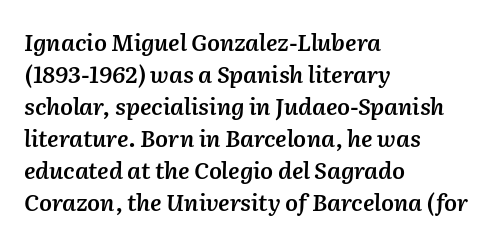
The image shows 23 px text type, italic (leaning right); set left-aligned, normal line spacing (1.39x), normal letter spacing, not underlined.
